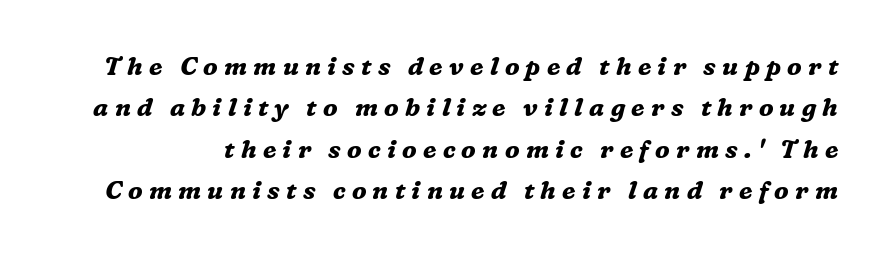
Q: Is the text bold? A: Yes.
Q: Is the text italic (slanted)? A: Yes, it leans right by about 16 degrees.
Q: Is the text underlined? A: No.
Q: Is the spacing between letters normal or unusually wide? A: Unusually wide.
Q: Is the spacing between lines tight, normal or loose? A: Normal.
